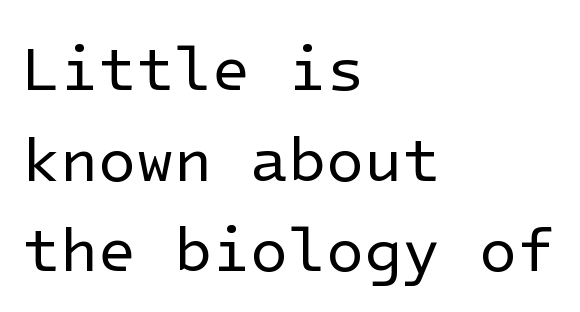
{"serif": "no", "italic": "no", "bold": "no", "weight": "regular", "width": "normal", "stroke_contrast": "low", "x_height": "medium", "underline": "no", "align": "left", "line_spacing": "normal", "line_spacing_ratio": 1.46, "letter_spacing": "normal", "letter_spacing_em": 0.0, "glyph_px": 62}
